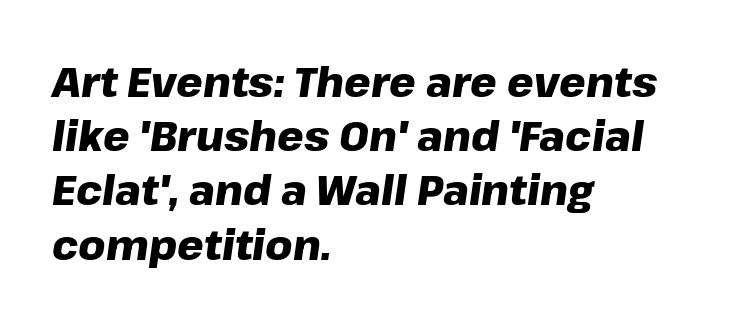
Q: Is the text bold? A: Yes.
Q: Is the text italic (slanted)? A: Yes, it leans right by about 8 degrees.
Q: Is the text underlined? A: No.
Q: How is the paragraph aligned? A: Left-aligned.
Q: Is the spacing between letters normal or unusually wide? A: Normal.
Q: Is the spacing between lines tight, normal or loose? A: Normal.
Q: Width (condensed, normal, or wide)? A: Normal.
Q: Stroke contrast? A: Low.
Q: x-height? A: Medium.
Q: Monospaced? A: No.
